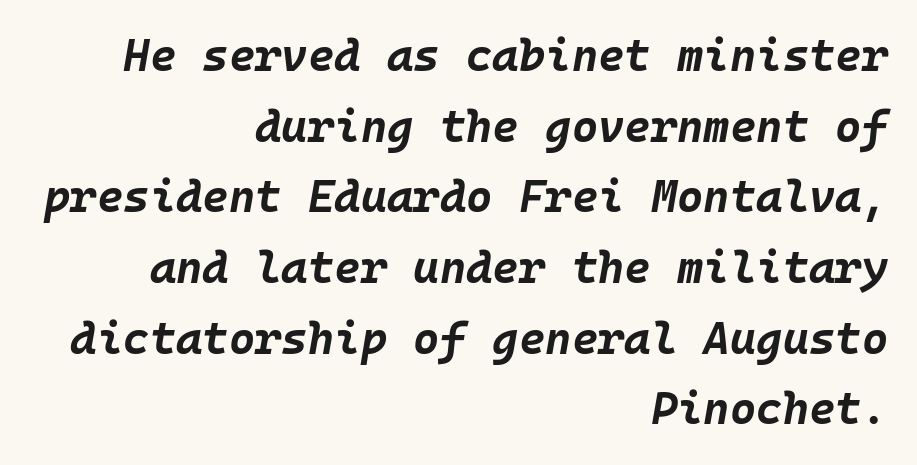
The face used here is rendered with its standard letterfit. The font is running at its bold setting. Line endings align vertically; line beginnings do not. A normal amount of white space separates one row of letters from the next. A bare baseline throughout the passage.
